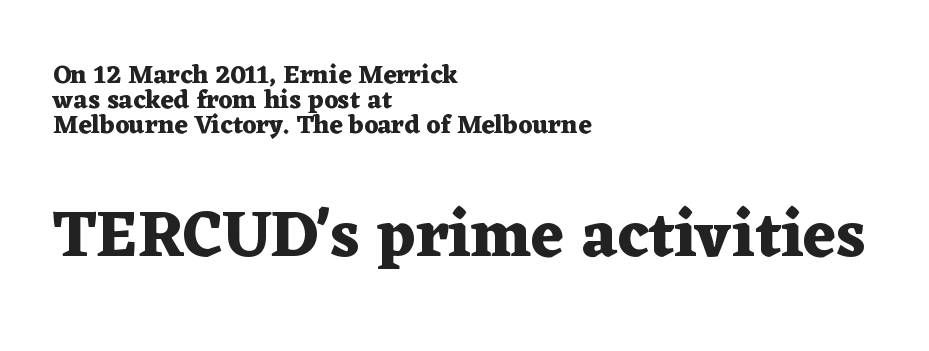
Is the type bold? Yes — the strokes are clearly thick and heavy. Layout note: lines flush left. To sum up the face: it has serifs. Compared with typical body copy, the letter spacing here is the same. A typesetter would call this proportional, since set widths differ per character.
